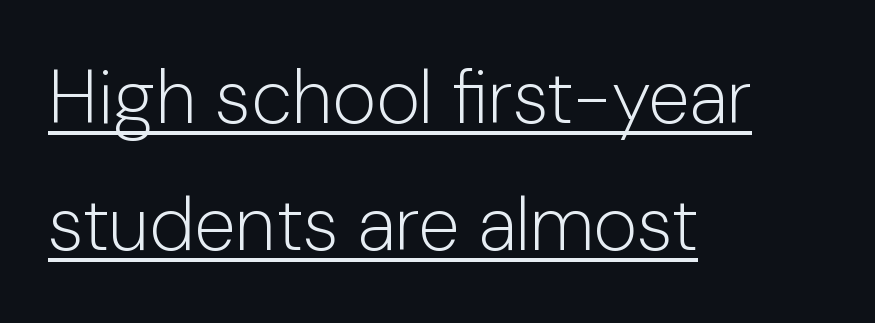
{"serif": "no", "italic": "no", "bold": "no", "weight": "light", "width": "normal", "stroke_contrast": "low", "x_height": "medium", "monospaced": "no", "underline": "yes", "align": "left", "line_spacing": "normal", "line_spacing_ratio": 1.7, "letter_spacing": "normal", "letter_spacing_em": 0.0, "glyph_px": 75}
